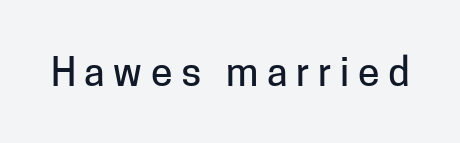
The image shows 39 px sans-serif type, upright; set unusually wide letter spacing (+0.22 em), not underlined; low stroke contrast and a medium x-height.
